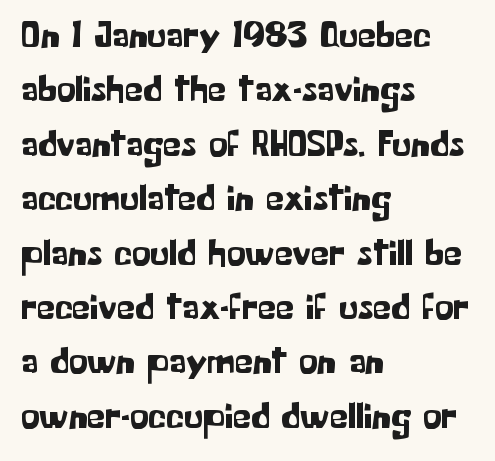
The image shows 37 px sans-serif type, upright; set left-aligned, normal line spacing (1.47x), normal letter spacing, not underlined; low stroke contrast and a medium x-height.
